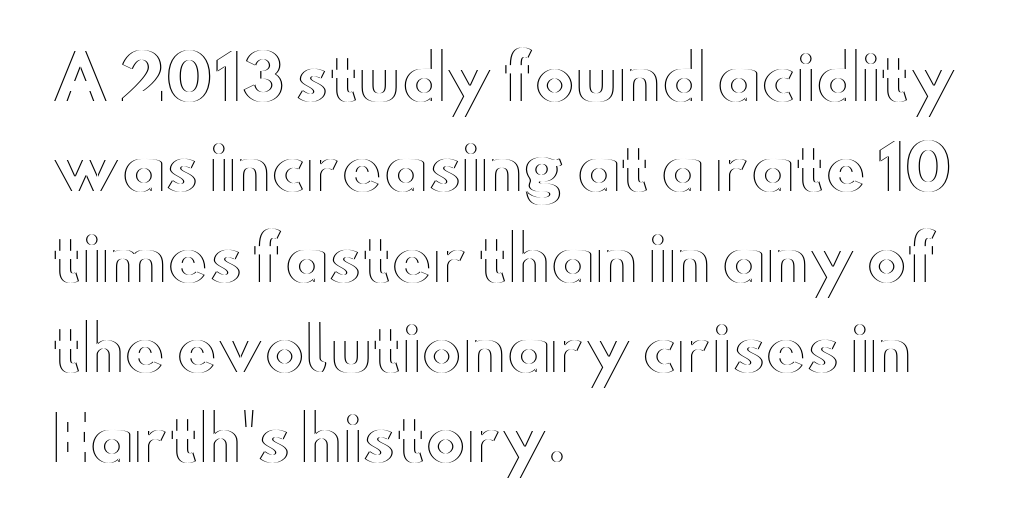
The foot of each line stays bare and open. Horizontal alignment here is leftward, the default for most running prose. The rendering uses natural spacing where letterforms have individual widths. The rows are spaced the way most documents space them. It's the straight-up-and-down kind of type.
